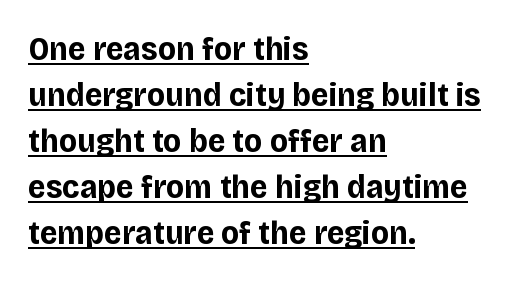
Q: Is the text bold? A: Yes.
Q: Is the text italic (slanted)? A: No, it is upright.
Q: Is the typeface a serif or a sans-serif typeface? A: Sans-serif.
Q: Is the text underlined? A: Yes.
Q: How is the paragraph aligned? A: Left-aligned.
Q: Is the spacing between letters normal or unusually wide? A: Normal.
Q: Is the spacing between lines tight, normal or loose? A: Normal.
Q: Width (condensed, normal, or wide)? A: Normal.
Q: Stroke contrast? A: Low.
Q: x-height? A: Large.
Q: Monospaced? A: No.
